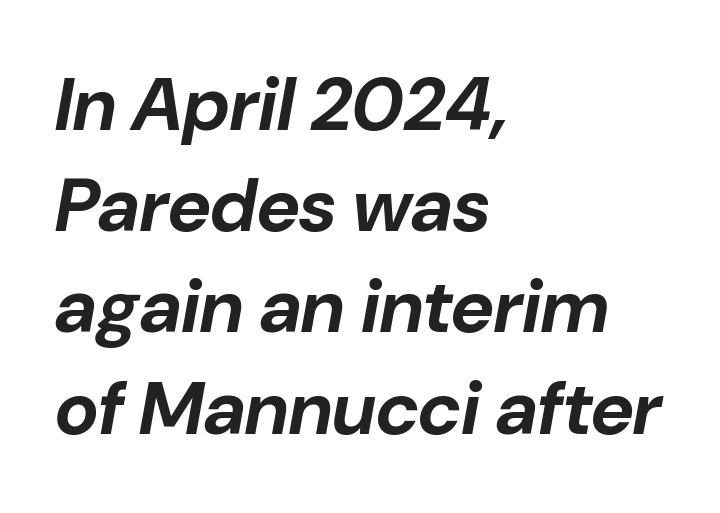
{"italic": "yes", "lean": "right", "slant_degrees": 10, "bold": "yes", "weight": "bold", "width": "normal", "stroke_contrast": "low", "x_height": "medium", "monospaced": "no", "underline": "no", "align": "left", "line_spacing": "normal", "line_spacing_ratio": 1.35, "letter_spacing": "normal", "letter_spacing_em": 0.0, "glyph_px": 75}
